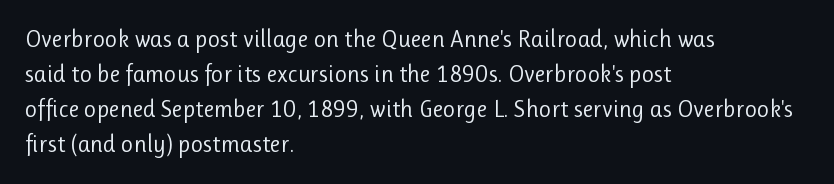
{"italic": "no", "bold": "no", "underline": "no", "align": "left", "line_spacing": "normal", "line_spacing_ratio": 1.46, "letter_spacing": "normal", "letter_spacing_em": 0.0, "glyph_px": 24}
